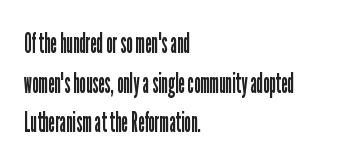
The glyphs in this specimen are sans serif. In terms of letterspacing, this is plain default setting. The zone under the glyphs is completely vacant. Every row of glyphs begins at an identical x-position on the left. A typesetter would call this leading conventional body-copy spacing.
